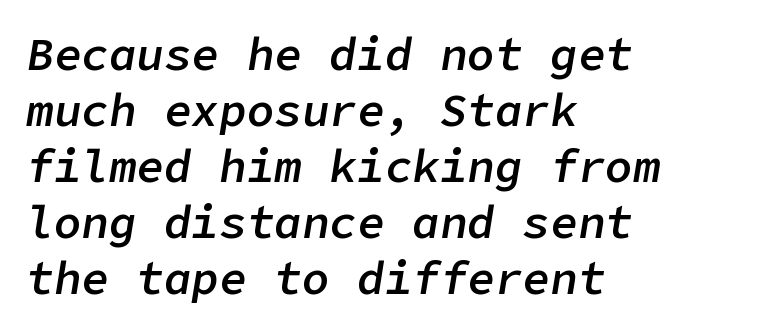
{"italic": "yes", "lean": "right", "slant_degrees": 9, "bold": "semi", "weight": "semibold", "width": "normal", "stroke_contrast": "low", "x_height": "medium", "underline": "no", "align": "left", "line_spacing_ratio": 1.22, "letter_spacing": "normal", "letter_spacing_em": 0.0, "glyph_px": 46}
